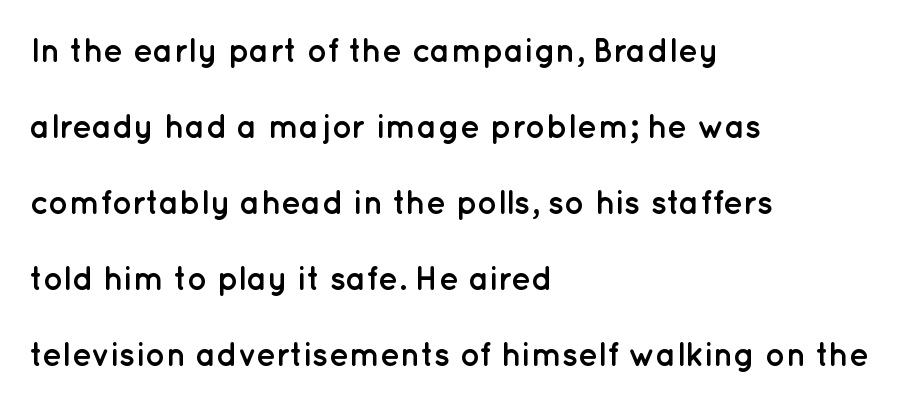
{"serif": "no", "italic": "no", "bold": "yes", "weight": "semibold", "width": "normal", "stroke_contrast": "low", "x_height": "medium", "monospaced": "no", "underline": "no", "align": "left", "line_spacing": "loose", "line_spacing_ratio": 2.3, "letter_spacing": "normal", "letter_spacing_em": 0.0, "glyph_px": 33}
